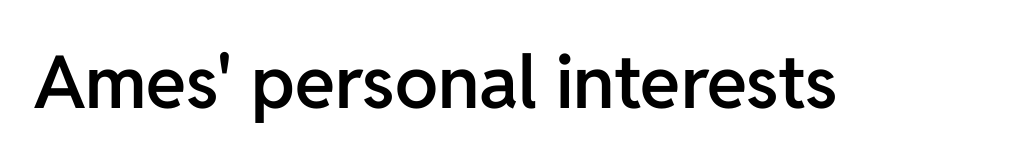
{"serif": "no", "italic": "no", "bold": "semi", "weight": "semibold", "width": "normal", "stroke_contrast": "low", "x_height": "medium", "monospaced": "no", "underline": "no", "letter_spacing": "normal", "letter_spacing_em": 0.0, "glyph_px": 73}
